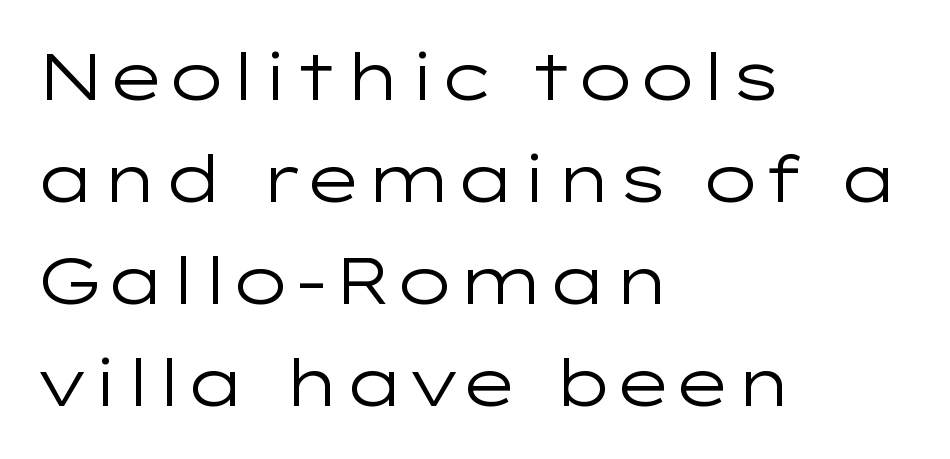
Q: Is the text bold? A: No.
Q: Is the text italic (slanted)? A: No, it is upright.
Q: Is the typeface a serif or a sans-serif typeface? A: Sans-serif.
Q: Is the text underlined? A: No.
Q: How is the paragraph aligned? A: Left-aligned.
Q: Is the spacing between letters normal or unusually wide? A: Normal.
Q: Is the spacing between lines tight, normal or loose? A: Normal.
Q: Width (condensed, normal, or wide)? A: Wide.
Q: Stroke contrast? A: Low.
Q: x-height? A: Medium.
Q: Monospaced? A: No.
